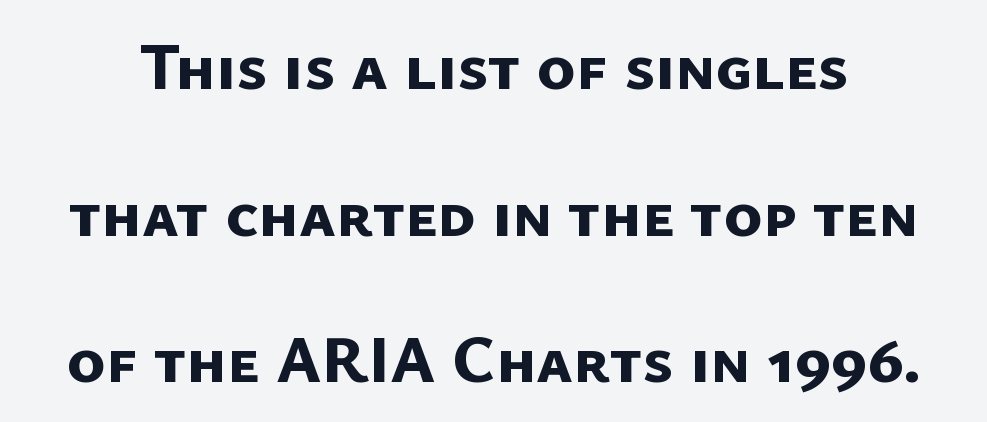
{"serif": "no", "bold": "yes", "weight": "bold", "width": "normal", "stroke_contrast": "low", "x_height": "medium", "monospaced": "no", "underline": "no", "line_spacing": "loose", "line_spacing_ratio": 2.22, "letter_spacing": "normal", "letter_spacing_em": 0.0, "glyph_px": 66}
